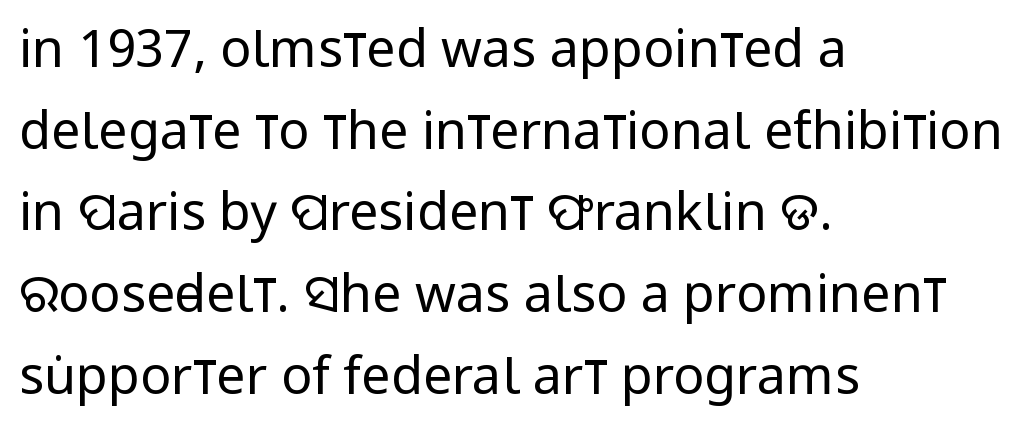
{"serif": "no", "italic": "no", "bold": "no", "weight": "regular", "width": "condensed", "stroke_contrast": "low", "x_height": "large", "monospaced": "no", "underline": "no", "align": "left", "line_spacing": "normal", "line_spacing_ratio": 1.57, "letter_spacing": "normal", "letter_spacing_em": 0.0, "glyph_px": 52}
